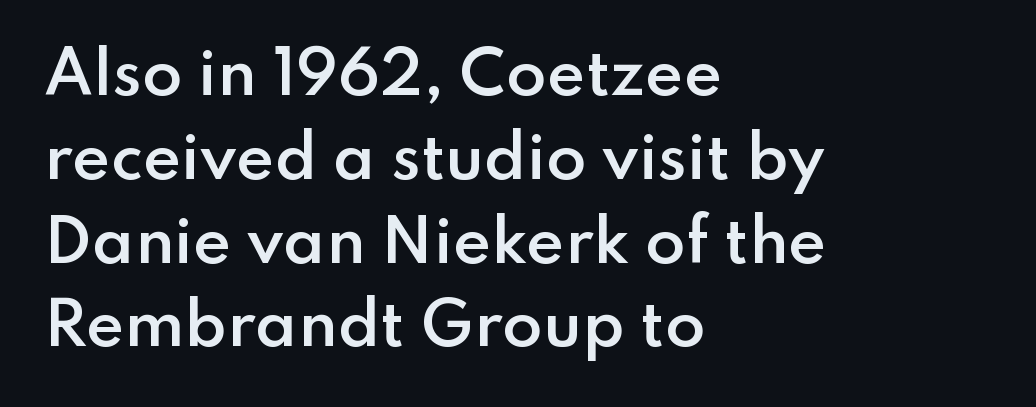
{"serif": "no", "italic": "no", "bold": "semi", "weight": "semibold", "width": "normal", "stroke_contrast": "low", "x_height": "small", "monospaced": "no", "underline": "no", "align": "left", "line_spacing": "normal", "line_spacing_ratio": 1.42, "letter_spacing": "normal", "letter_spacing_em": 0.0, "glyph_px": 59}
